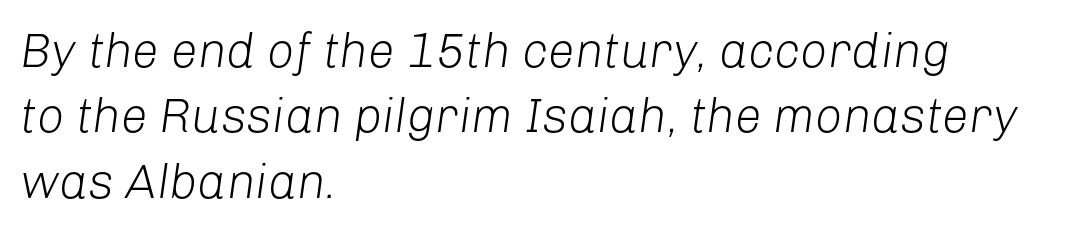
{"italic": "yes", "lean": "right", "slant_degrees": 8, "bold": "no", "weight": "light", "width": "normal", "stroke_contrast": "low", "x_height": "medium", "monospaced": "no", "underline": "no", "align": "left", "line_spacing": "normal", "line_spacing_ratio": 1.36, "letter_spacing": "normal", "letter_spacing_em": 0.0, "glyph_px": 48}
